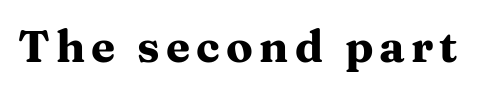
The typography opts for an upright posture over an oblique one. The area under the type is left untouched. A serif font was chosen for this passage. Every letter is thick-stroked: bold, no question.
